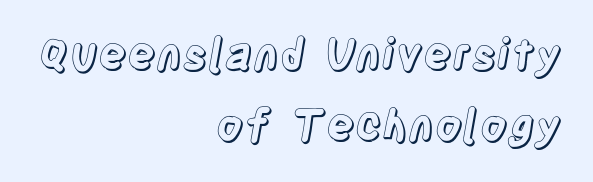
The image shows 43 px condensed type; set right-aligned, normal line spacing (1.66x), normal letter spacing, not underlined; a large x-height.
